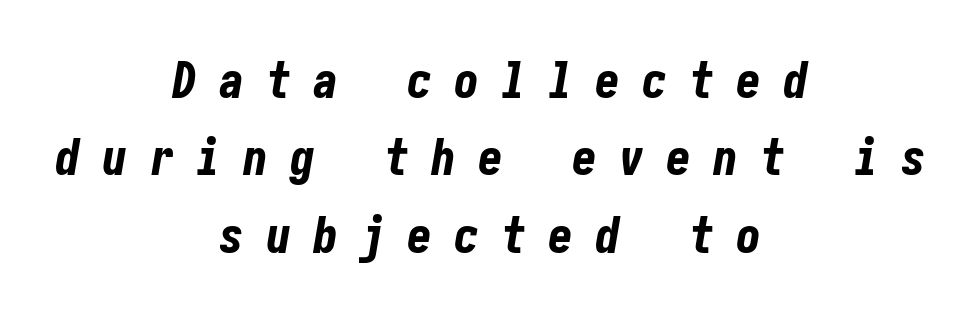
The image shows 50 px bold, condensed type, italic (leaning right); set centered, normal line spacing (1.55x), unusually wide letter spacing (+0.44 em), not underlined; low stroke contrast and a medium x-height.
